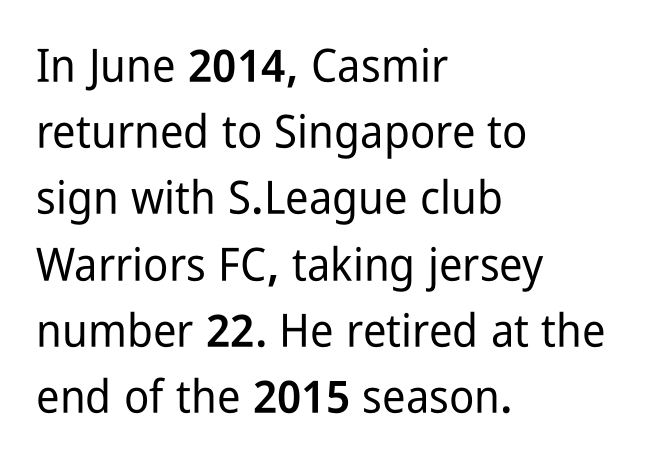
The image shows 46 px condensed sans-serif type, upright; set left-aligned, normal line spacing (1.44x), normal letter spacing, not underlined; low stroke contrast and a medium x-height.
